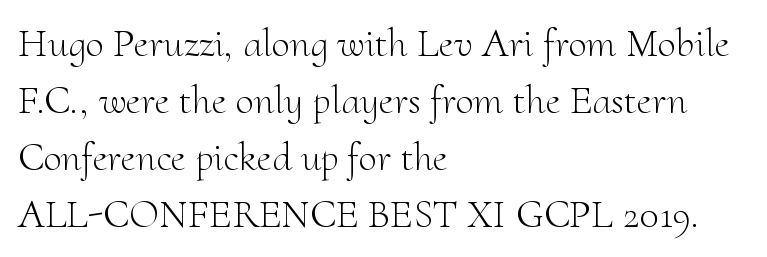
Q: Is the text bold? A: No.
Q: Is the text italic (slanted)? A: No, it is upright.
Q: Is the typeface a serif or a sans-serif typeface? A: Serif.
Q: Is the text underlined? A: No.
Q: How is the paragraph aligned? A: Left-aligned.
Q: Is the spacing between letters normal or unusually wide? A: Normal.
Q: Is the spacing between lines tight, normal or loose? A: Normal.
Q: Width (condensed, normal, or wide)? A: Normal.
Q: Stroke contrast? A: Medium.
Q: x-height? A: Small.
Q: Monospaced? A: No.
